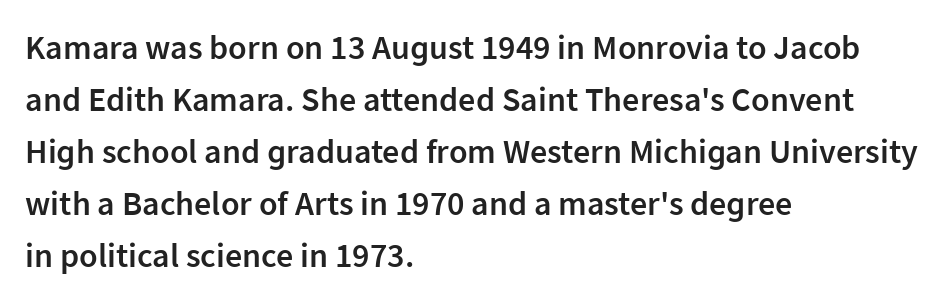
Tall strokes in this sample are plumb rather than angled. One glance says typical: line gaps are just what's usual. One-word summary of the alignment: left. The passage shown is typed in a proportional face where columns would drift. Note: no serifs on the glyphs. Here the glyphs are tracked normally, forming tight word shapes.
